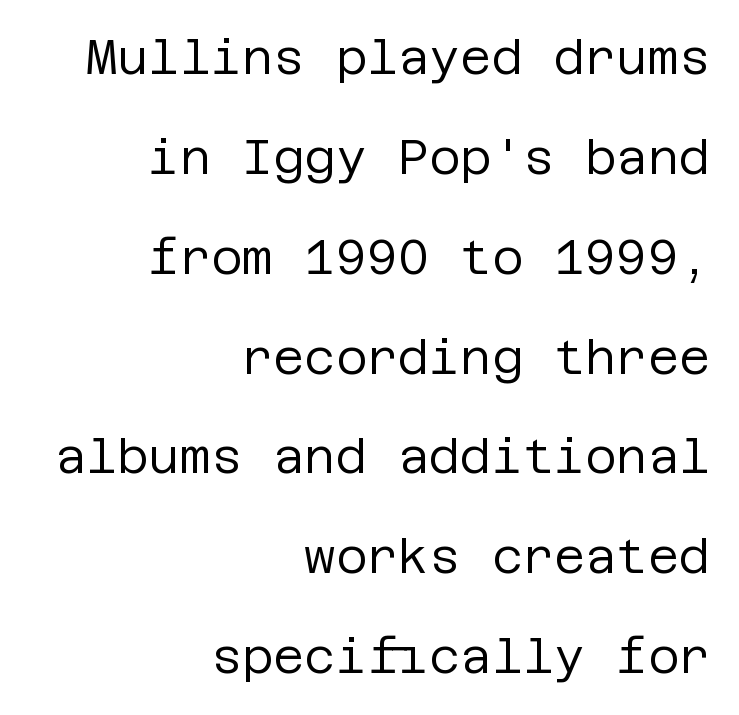
The image shows 48 px regular-weight sans-serif type, upright; set right-aligned, loose line spacing (2.08x), normal letter spacing, not underlined; low stroke contrast and a large x-height.
